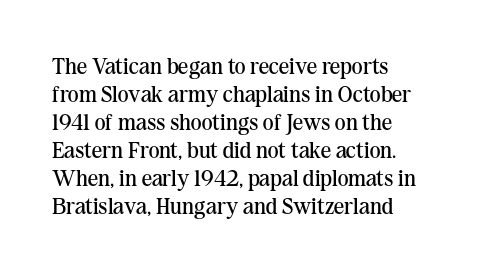
Q: Is the text bold? A: No.
Q: Is the text italic (slanted)? A: No, it is upright.
Q: Is the text underlined? A: No.
Q: How is the paragraph aligned? A: Left-aligned.
Q: Is the spacing between letters normal or unusually wide? A: Normal.
